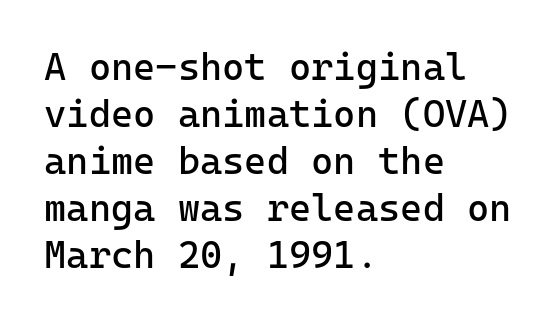
The image shows 38 px regular-weight sans-serif type, upright, monospaced; set left-aligned, line spacing 1.24x, normal letter spacing, not underlined; low stroke contrast and a medium x-height.
